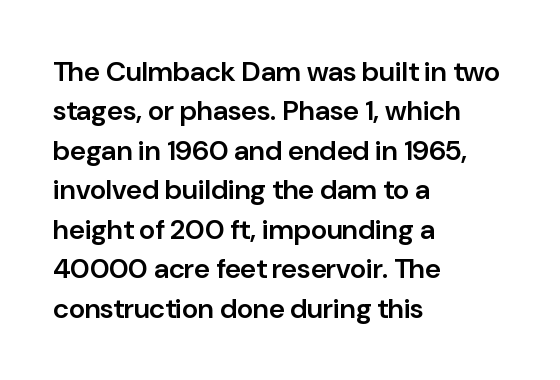
Letterform terminals end flat and unadorned throughout the passage. You could not count columns in this text — the font is proportionally spaced. Short and long lines alike share a common starting point at left. You can tell it's not italic because the verticals are truly vertical. Students, note that the glyphs here touch the page at normal intervals.
